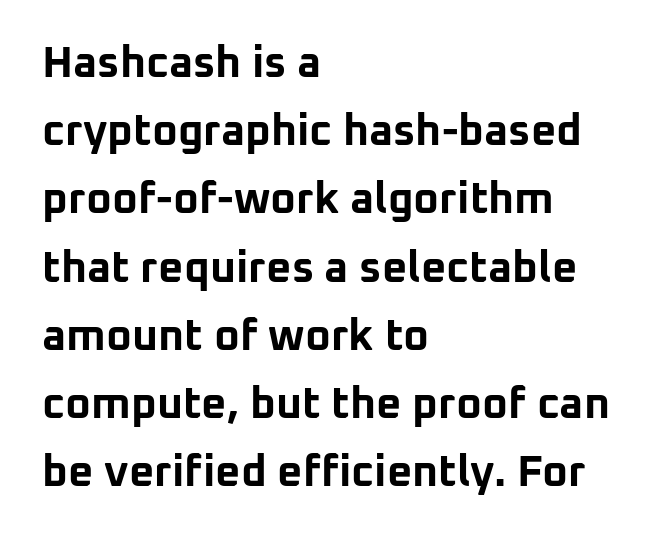
Q: Is the text bold? A: Yes.
Q: Is the text italic (slanted)? A: No, it is upright.
Q: Is the typeface a serif or a sans-serif typeface? A: Sans-serif.
Q: Is the text underlined? A: No.
Q: How is the paragraph aligned? A: Left-aligned.
Q: Is the spacing between letters normal or unusually wide? A: Normal.
Q: Is the spacing between lines tight, normal or loose? A: Normal.
Q: Width (condensed, normal, or wide)? A: Normal.
Q: Stroke contrast? A: Low.
Q: x-height? A: Medium.
Q: Monospaced? A: No.
